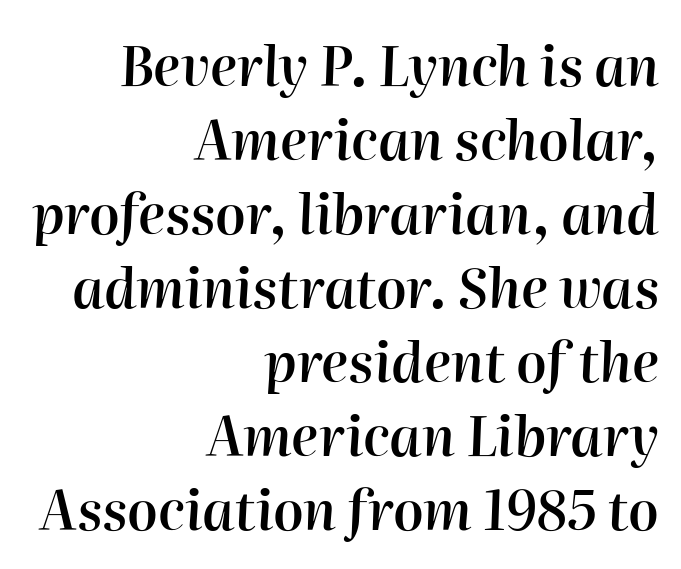
Q: Is the text bold? A: Semi-bold.
Q: Is the text italic (slanted)? A: Yes, it leans right by about 2 degrees.
Q: Is the text underlined? A: No.
Q: How is the paragraph aligned? A: Right-aligned.
Q: Is the spacing between letters normal or unusually wide? A: Normal.
Q: Is the spacing between lines tight, normal or loose? A: Normal.
Q: Width (condensed, normal, or wide)? A: Normal.
Q: Stroke contrast? A: High.
Q: x-height? A: Medium.
Q: Monospaced? A: No.
